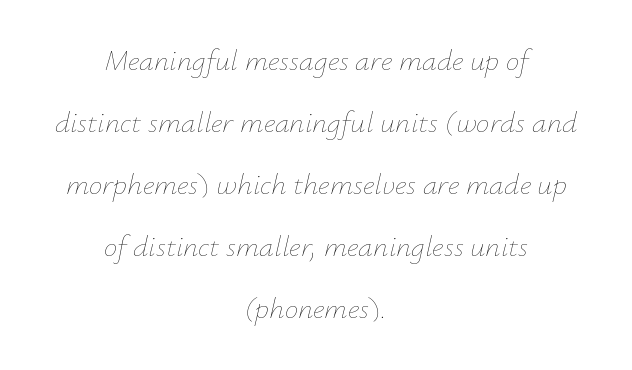
The image shows 30 px thin type, italic (leaning right); set centered, loose line spacing (2.07x), normal letter spacing, not underlined; low stroke contrast and a small x-height.
